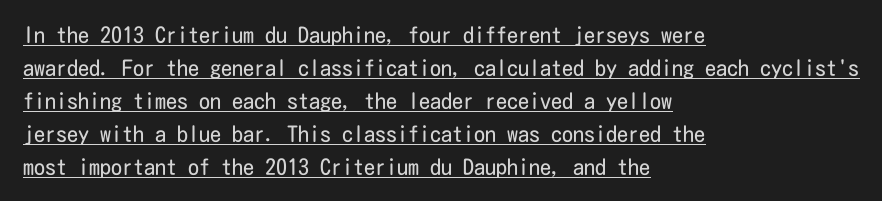
Does the leading feel generous? No, just average. Is this a heavy cut? Hardly; it is regular or lighter. Default kerning and tracking; the words read as compact shapes. Is there any slant? The stems are plumb.
